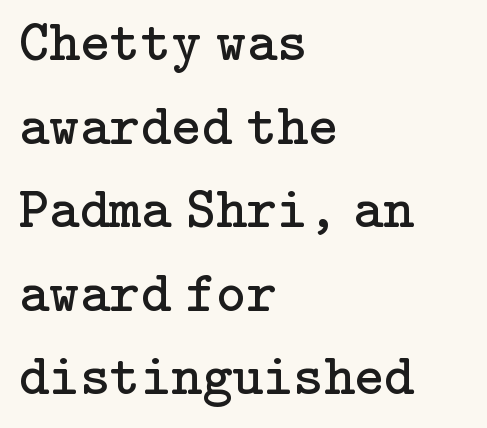
Letters rest on an invisible, unmarked baseline. Regular leading. This is roman type, the default non-slanted kind. Summary of weight: not heavy and not bold. Teacher's note: observe the even left margin — that is flush-left alignment.
